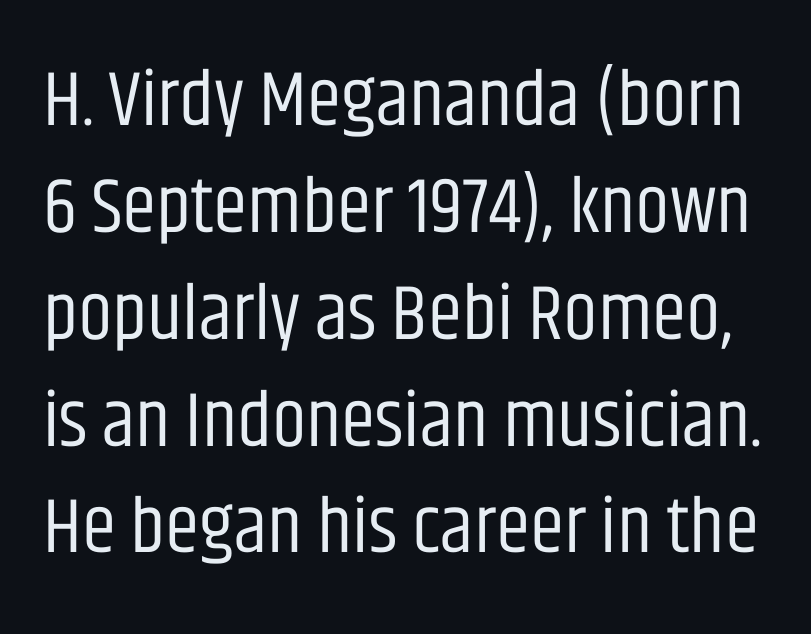
Q: Is the text bold? A: No.
Q: Is the text italic (slanted)? A: No, it is upright.
Q: Is the typeface a serif or a sans-serif typeface? A: Sans-serif.
Q: Is the text underlined? A: No.
Q: Is the spacing between letters normal or unusually wide? A: Normal.
Q: Is the spacing between lines tight, normal or loose? A: Normal.
Q: Width (condensed, normal, or wide)? A: Condensed.
Q: Stroke contrast? A: Low.
Q: x-height? A: Large.
Q: Monospaced? A: No.
